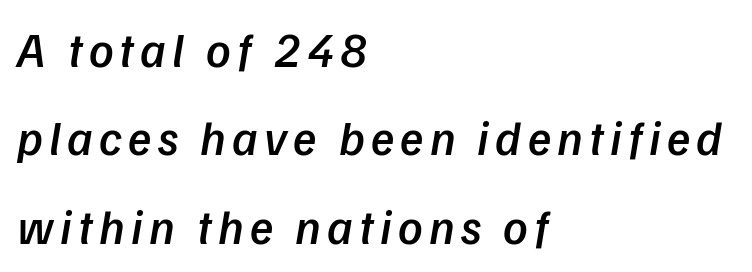
Emphasis by weight is partial: semibold. Spacing verdict: proportional, widths tailored to each character. Emphasis-style slanted type is in use. Clear beneath every line of the passage. The text block is weighted toward the left margin, trailing off unevenly rightward.
